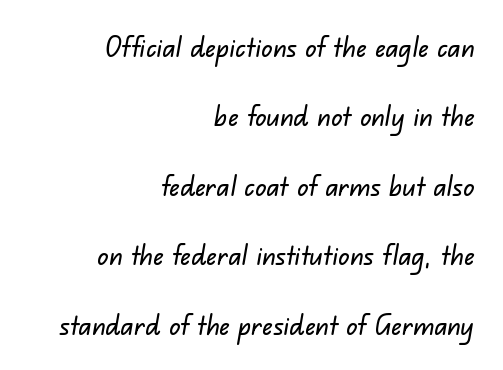
{"serif": "no", "width": "normal", "stroke_contrast": "low", "x_height": "small", "monospaced": "no", "underline": "no", "align": "right", "line_spacing": "loose", "line_spacing_ratio": 2.48, "letter_spacing": "normal", "letter_spacing_em": 0.0, "glyph_px": 28}
